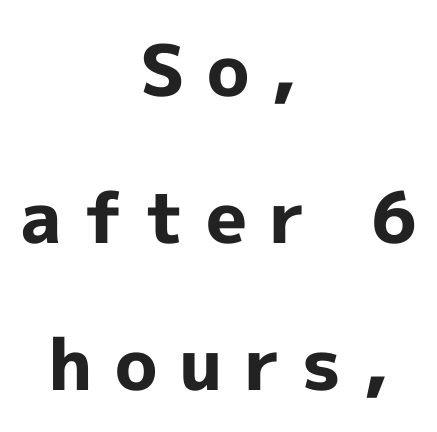
The image shows 71 px bold sans-serif type, upright; set centered, loose line spacing (2.07x), unusually wide letter spacing (+0.31 em), not underlined; a medium x-height.
